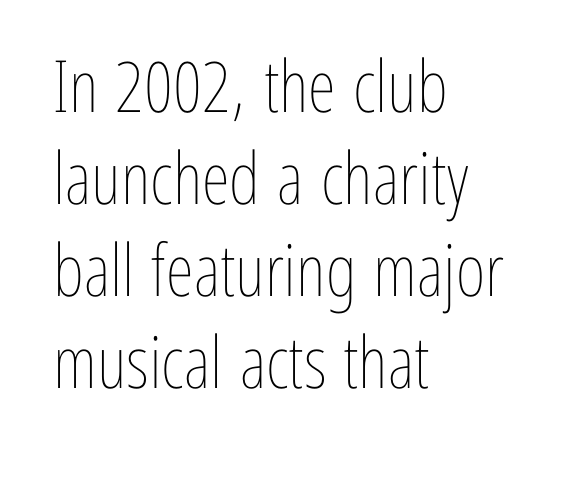
{"italic": "no", "bold": "no", "weight": "thin", "width": "condensed", "stroke_contrast": "low", "x_height": "medium", "monospaced": "no", "underline": "no", "align": "left", "line_spacing": "normal", "line_spacing_ratio": 1.28, "letter_spacing": "normal", "letter_spacing_em": 0.0, "glyph_px": 72}
